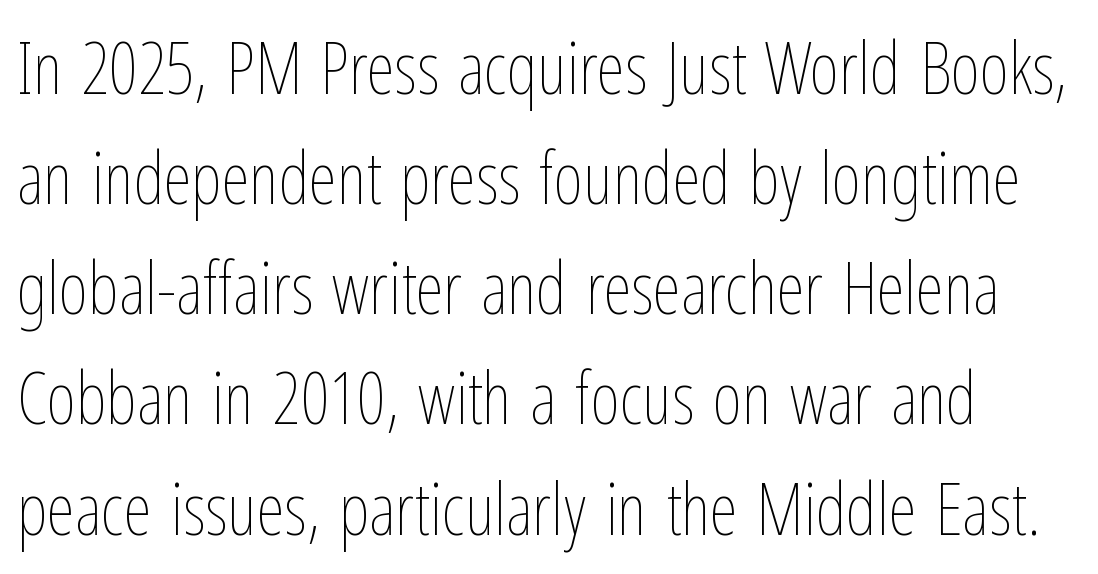
The image shows 72 px thin, condensed type, upright; set normal line spacing (1.53x), normal letter spacing, not underlined; low stroke contrast and a medium x-height.
